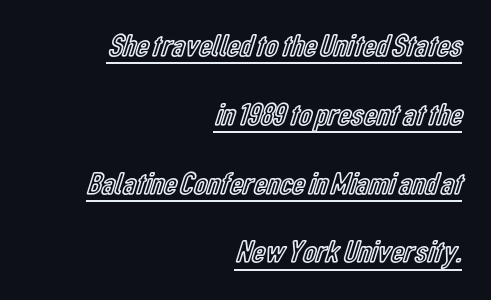
{"width": "condensed", "x_height": "medium", "monospaced": "no", "underline": "yes", "align": "right", "line_spacing": "loose", "line_spacing_ratio": 2.15, "letter_spacing": "normal", "letter_spacing_em": 0.0, "glyph_px": 32}
